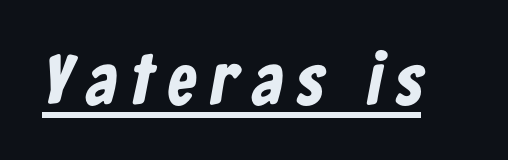
Q: Is the text bold? A: Yes.
Q: Is the typeface a serif or a sans-serif typeface? A: Sans-serif.
Q: Is the text underlined? A: Yes.
Q: Is the spacing between letters normal or unusually wide? A: Unusually wide.
Q: Width (condensed, normal, or wide)? A: Condensed.
Q: Stroke contrast? A: Low.
Q: x-height? A: Medium.
Q: Monospaced? A: No.
